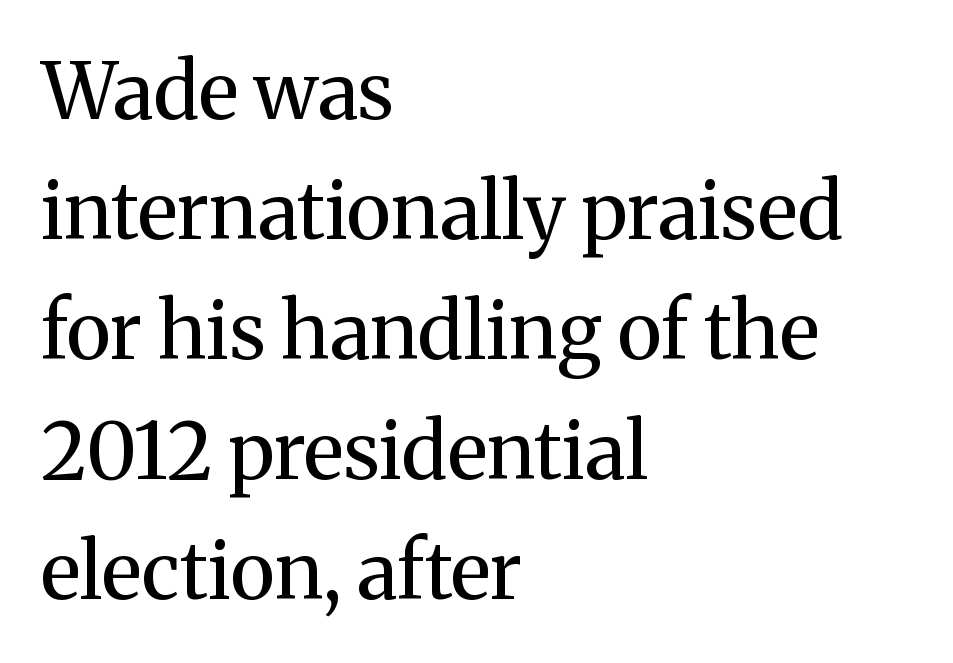
Q: Is the text bold? A: No.
Q: Is the text italic (slanted)? A: No, it is upright.
Q: Is the typeface a serif or a sans-serif typeface? A: Serif.
Q: Is the text underlined? A: No.
Q: How is the paragraph aligned? A: Left-aligned.
Q: Is the spacing between letters normal or unusually wide? A: Normal.
Q: Is the spacing between lines tight, normal or loose? A: Normal.
Q: Width (condensed, normal, or wide)? A: Normal.
Q: Stroke contrast? A: Medium.
Q: x-height? A: Medium.
Q: Monospaced? A: No.
